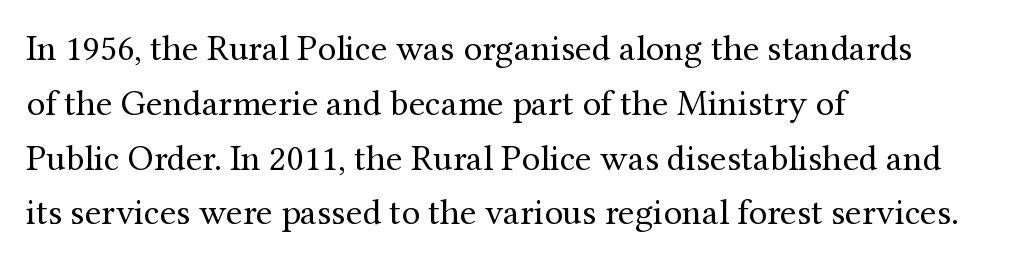
{"serif": "yes", "italic": "no", "bold": "no", "weight": "regular", "width": "normal", "stroke_contrast": "medium", "x_height": "medium", "monospaced": "no", "underline": "no", "align": "left", "line_spacing": "normal", "line_spacing_ratio": 1.48, "letter_spacing": "normal", "letter_spacing_em": 0.0, "glyph_px": 37}
